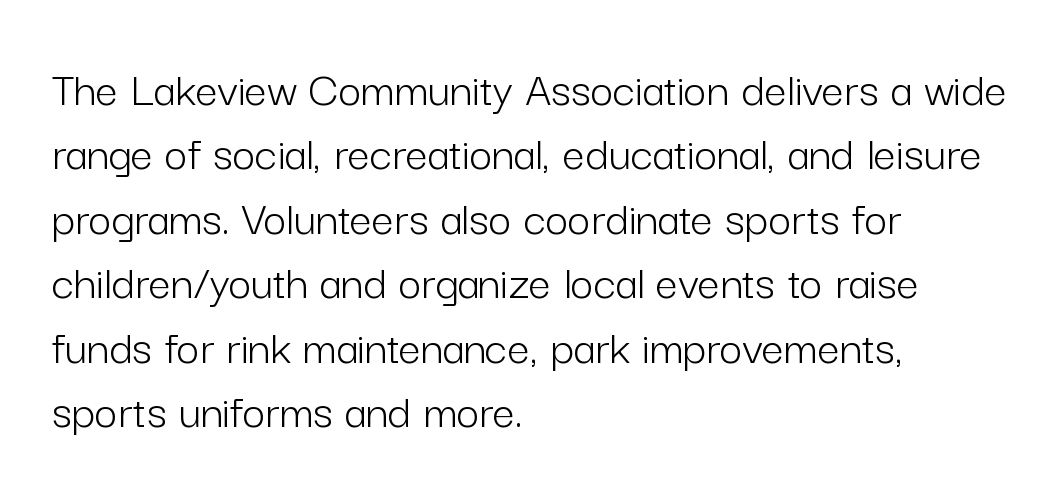
Q: Is the text bold? A: No.
Q: Is the text italic (slanted)? A: No, it is upright.
Q: Is the typeface a serif or a sans-serif typeface? A: Sans-serif.
Q: Is the text underlined? A: No.
Q: How is the paragraph aligned? A: Left-aligned.
Q: Is the spacing between letters normal or unusually wide? A: Normal.
Q: Is the spacing between lines tight, normal or loose? A: Normal.
Q: Width (condensed, normal, or wide)? A: Normal.
Q: Stroke contrast? A: Low.
Q: x-height? A: Medium.
Q: Monospaced? A: No.
